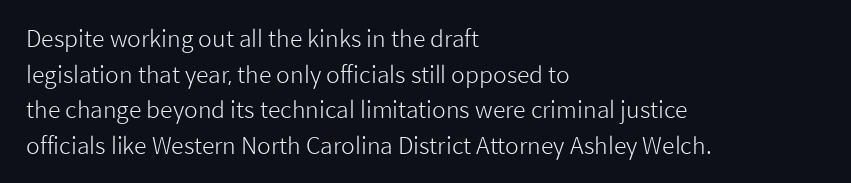
Q: Is the text bold? A: No.
Q: Is the text italic (slanted)? A: No, it is upright.
Q: Is the text underlined? A: No.
Q: How is the paragraph aligned? A: Left-aligned.
Q: Is the spacing between letters normal or unusually wide? A: Normal.
Q: Is the spacing between lines tight, normal or loose? A: Normal.
